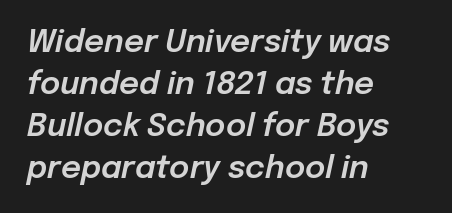
The image shows 31 px text type, italic (leaning right); set left-aligned, normal line spacing (1.35x), normal letter spacing, not underlined; low stroke contrast and a medium x-height.
